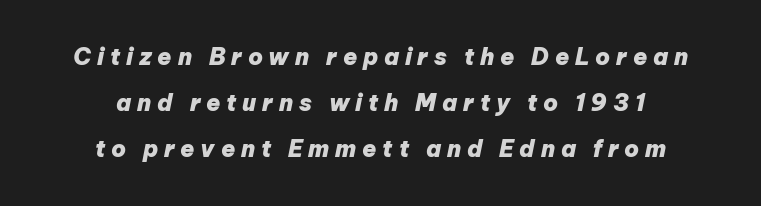
The image shows 23 px bold type, italic (leaning right); set centered, loose line spacing (1.99x), unusually wide letter spacing (+0.25 em), not underlined.
